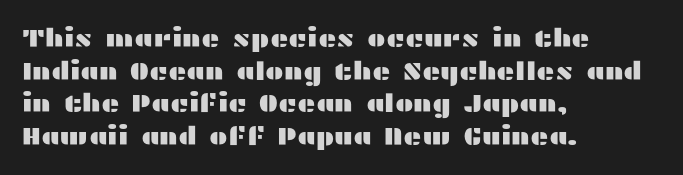
{"italic": "no", "underline": "no", "align": "left", "line_spacing": "normal", "line_spacing_ratio": 1.31, "letter_spacing": "normal", "letter_spacing_em": 0.0, "glyph_px": 25}
